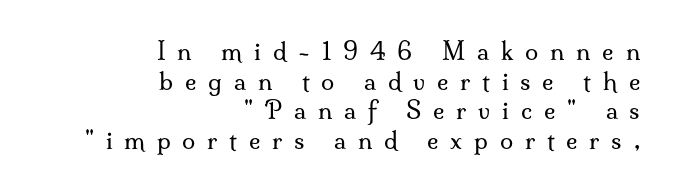
{"italic": "no", "bold": "no", "underline": "no", "align": "right", "line_spacing_ratio": 1.23, "letter_spacing": "wide", "letter_spacing_em": 0.49, "glyph_px": 24}
